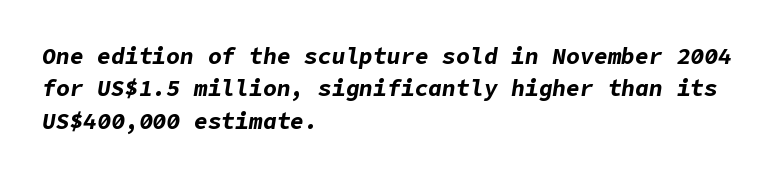
The image shows 23 px bold type, italic (leaning right); set left-aligned, normal line spacing (1.41x), normal letter spacing, not underlined.
